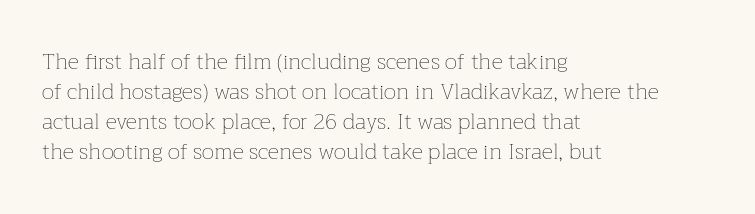
{"italic": "no", "bold": "no", "underline": "no", "align": "left", "line_spacing": "normal", "line_spacing_ratio": 1.37, "letter_spacing": "normal", "letter_spacing_em": 0.0, "glyph_px": 22}
